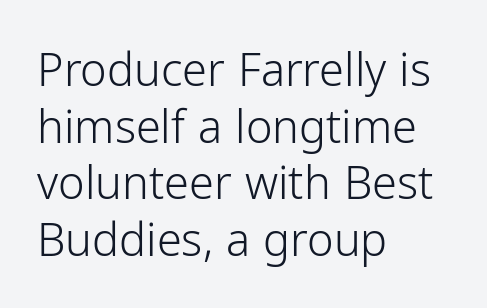
The image shows 45 px light sans-serif type, upright; set left-aligned, normal line spacing (1.26x), normal letter spacing, not underlined; low stroke contrast and a medium x-height.
